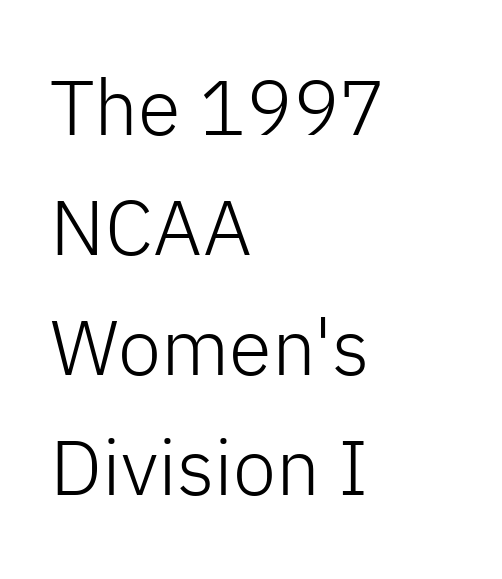
Layout note: lines flush left. Style check: upright. Each word holds together tightly as a unit, with standard inter-letter gaps. Baseline-to-baseline distance is the conventional proportion of letter height. A light-to-regular cut is what we see here.
